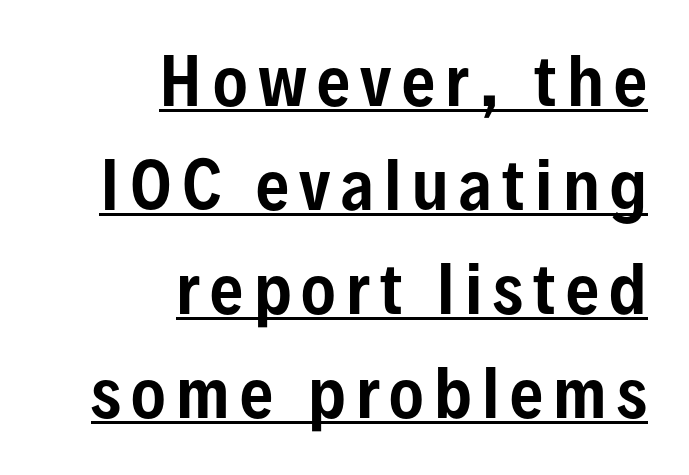
Q: Is the text italic (slanted)? A: No, it is upright.
Q: Is the typeface a serif or a sans-serif typeface? A: Sans-serif.
Q: Is the text underlined? A: Yes.
Q: How is the paragraph aligned? A: Right-aligned.
Q: Is the spacing between lines tight, normal or loose? A: Normal.
Q: Width (condensed, normal, or wide)? A: Condensed.
Q: Stroke contrast? A: Low.
Q: x-height? A: Medium.
Q: Monospaced? A: No.
